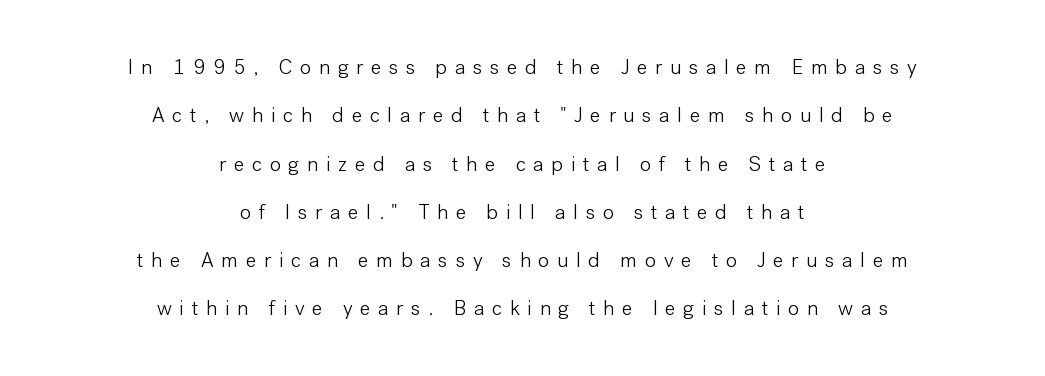
On a weight scale, this lands at 450 or below. A typesetter would call this heavily tracked-out type. Plain, unruled lines of type. Regarding leading, the lines here are spaced well apart. The letters stand straight up with perfectly vertical stems. Reading down the block, each line starts at a different indent, mirrored at its end.
